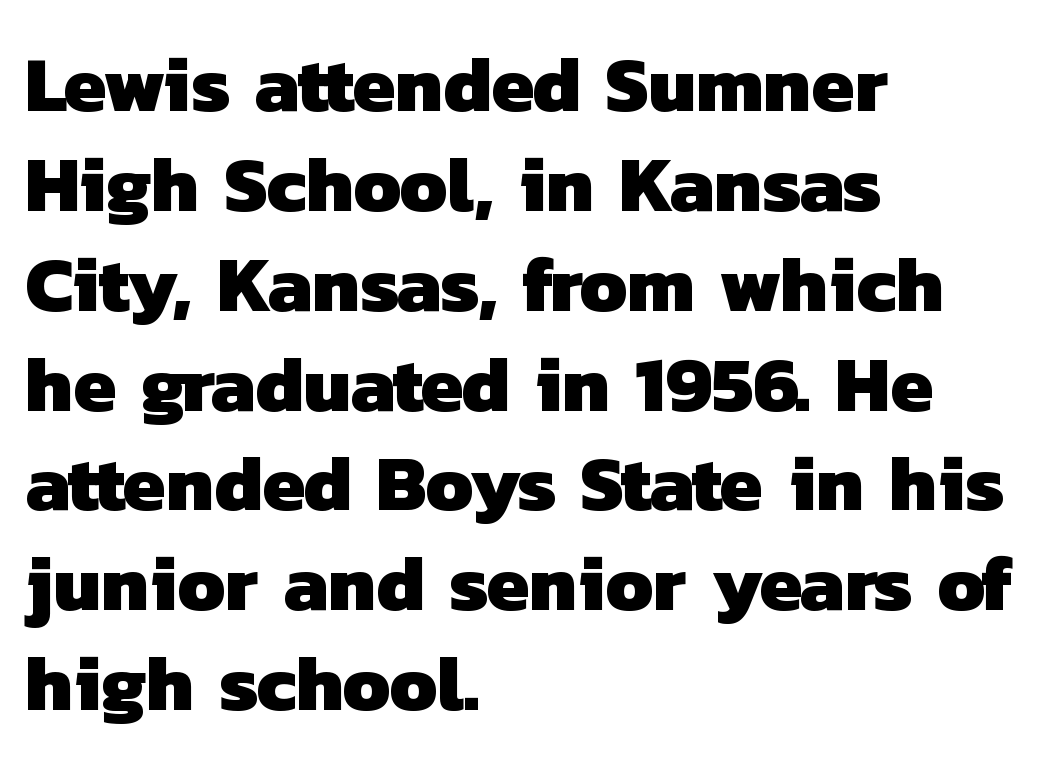
The image shows 78 px heavy sans-serif type; set left-aligned, normal line spacing (1.28x), normal letter spacing, not underlined; low stroke contrast and a medium x-height.
